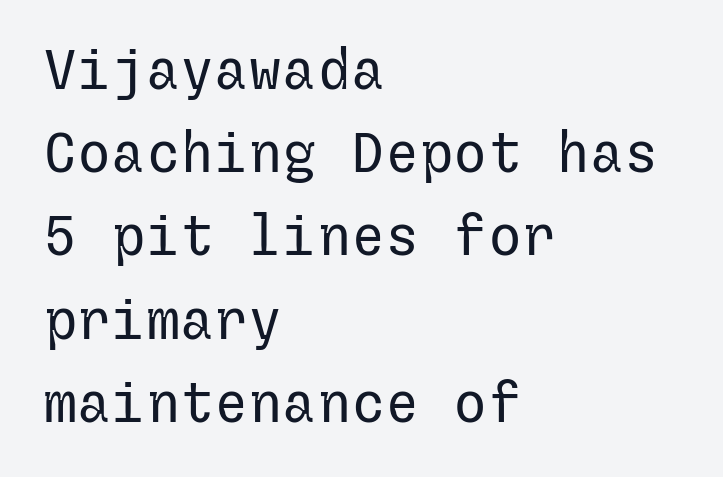
Q: Is the text bold? A: No.
Q: Is the text italic (slanted)? A: No, it is upright.
Q: Is the typeface a serif or a sans-serif typeface? A: Sans-serif.
Q: Is the text underlined? A: No.
Q: How is the paragraph aligned? A: Left-aligned.
Q: Is the spacing between letters normal or unusually wide? A: Normal.
Q: Is the spacing between lines tight, normal or loose? A: Normal.
Q: Width (condensed, normal, or wide)? A: Normal.
Q: Stroke contrast? A: Low.
Q: x-height? A: Medium.
